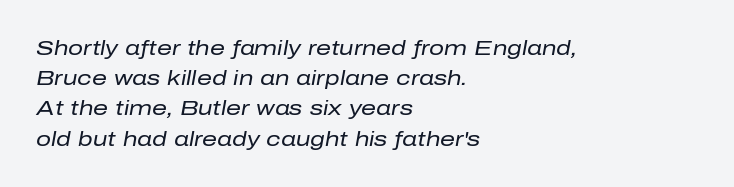
The image shows 21 px text type, italic (leaning right); set left-aligned, normal line spacing (1.44x), normal letter spacing, not underlined.
